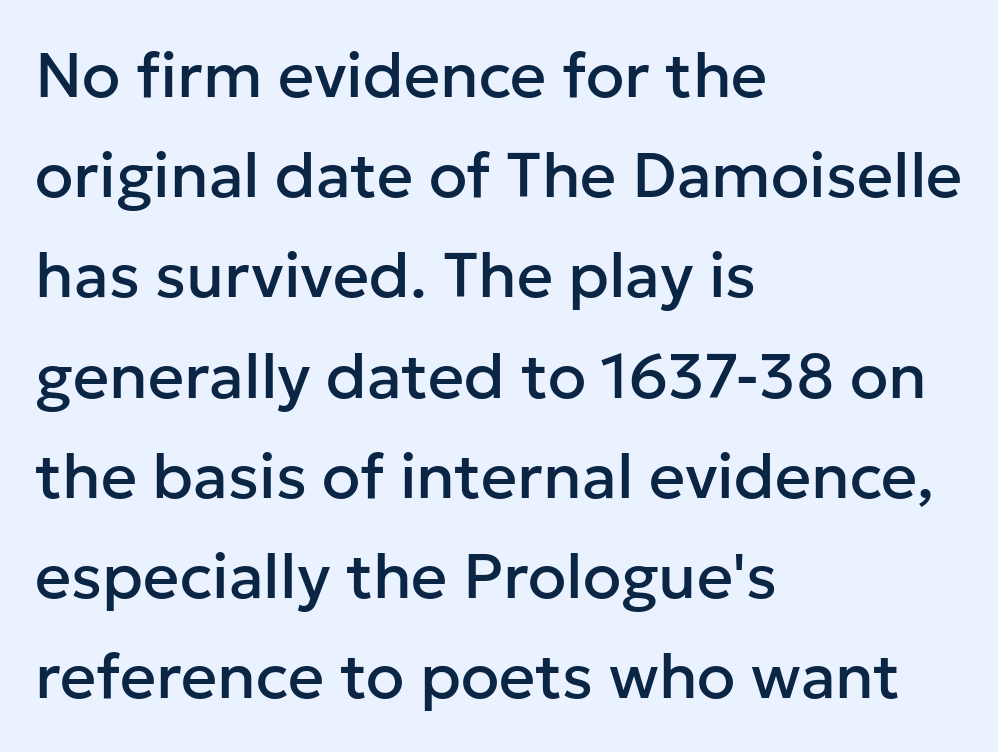
The image shows 63 px sans-serif type, upright; set left-aligned, normal line spacing (1.59x), normal letter spacing, not underlined; low stroke contrast and a medium x-height.
